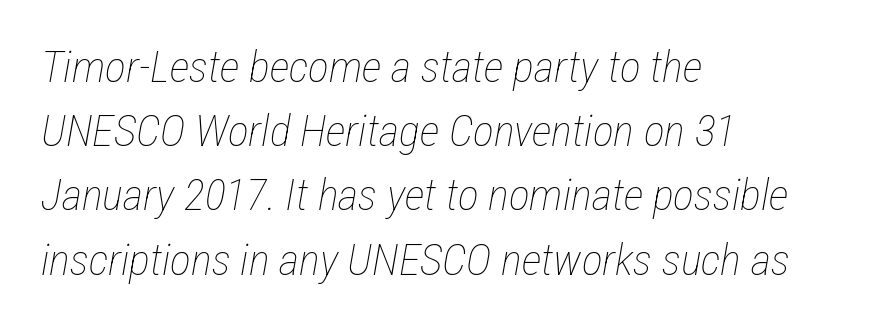
The image shows 44 px thin, condensed type, italic (leaning right); set left-aligned, normal line spacing (1.46x), normal letter spacing, not underlined; low stroke contrast and a medium x-height.
